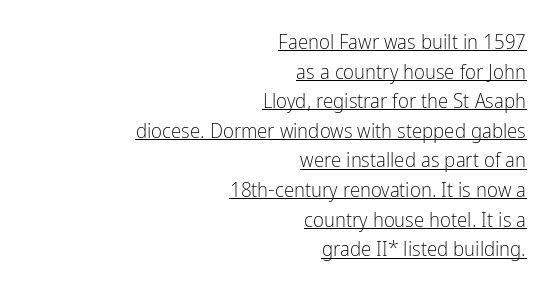
The image shows 21 px text type, upright; set right-aligned, normal line spacing (1.41x), normal letter spacing, underlined.
